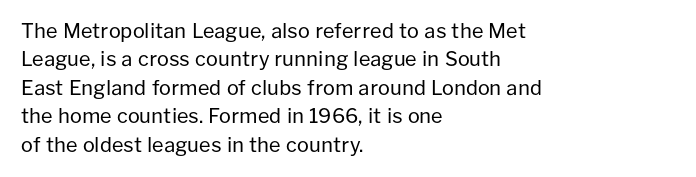
The image shows 20 px text type, upright; set left-aligned, normal line spacing (1.42x), normal letter spacing, not underlined.
